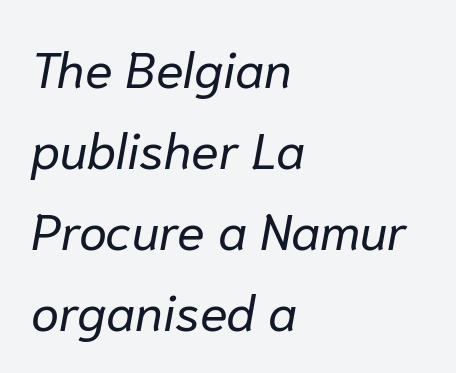
The image shows 51 px regular-weight type, italic (leaning right); set left-aligned, normal line spacing (1.59x), normal letter spacing, not underlined; low stroke contrast and a medium x-height.
